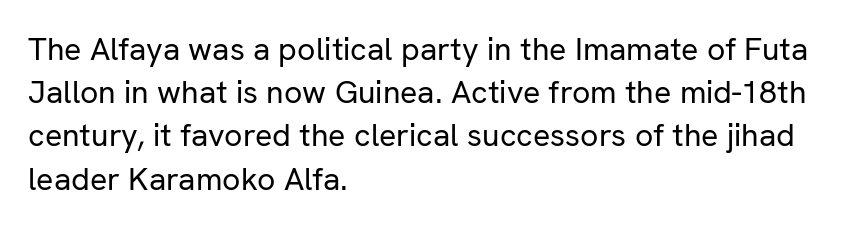
{"serif": "no", "italic": "no", "bold": "no", "weight": "regular", "width": "normal", "stroke_contrast": "low", "x_height": "medium", "monospaced": "no", "underline": "no", "align": "left", "line_spacing": "normal", "line_spacing_ratio": 1.35, "letter_spacing": "normal", "letter_spacing_em": 0.0, "glyph_px": 32}
